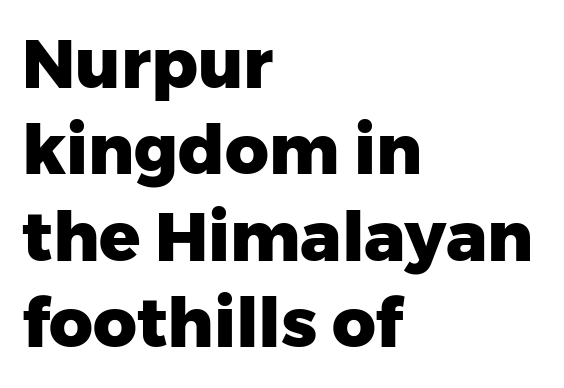
The image shows 68 px heavy sans-serif type, upright; set left-aligned, normal line spacing (1.27x), normal letter spacing, not underlined; low stroke contrast and a medium x-height.
